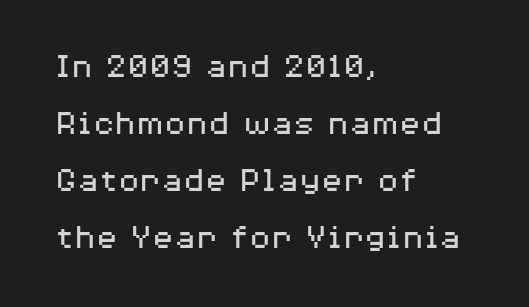
{"serif": "no", "italic": "no", "bold": "no", "weight": "regular", "width": "wide", "stroke_contrast": "medium", "x_height": "medium", "monospaced": "no", "underline": "no", "align": "left", "line_spacing": "normal", "line_spacing_ratio": 1.58, "letter_spacing": "normal", "letter_spacing_em": 0.0, "glyph_px": 36}
